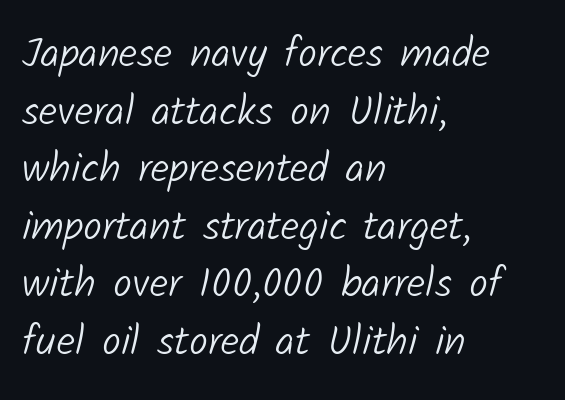
{"serif": "no", "bold": "no", "weight": "light", "width": "normal", "stroke_contrast": "low", "x_height": "medium", "monospaced": "no", "underline": "no", "align": "left", "line_spacing": "normal", "line_spacing_ratio": 1.37, "letter_spacing": "normal", "letter_spacing_em": 0.0, "glyph_px": 42}
